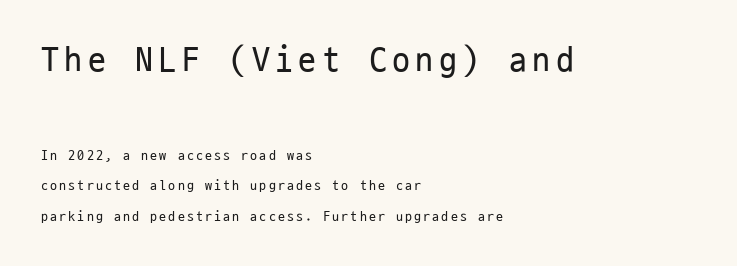
{"serif": "no", "italic": "no", "bold": "no", "weight": "regular", "width": "condensed", "stroke_contrast": "low", "x_height": "medium", "monospaced": "yes", "underline": "no", "align": "left", "line_spacing": "loose", "line_spacing_ratio": 2.17, "larger_block": "first", "size_ratio": 2.57, "glyph_px": 36}
